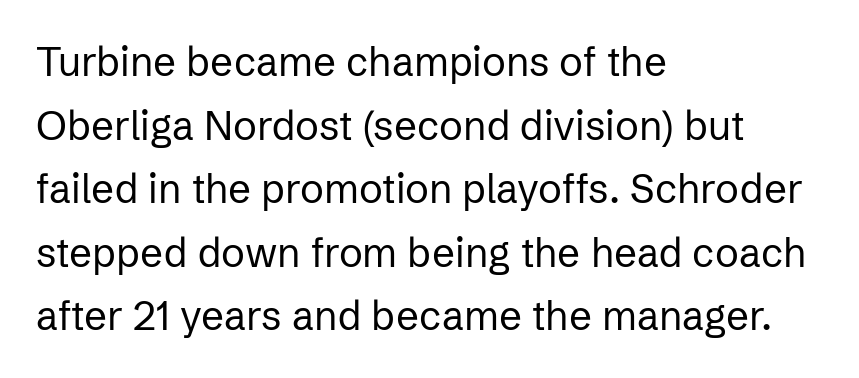
Q: Is the text bold? A: No.
Q: Is the text italic (slanted)? A: No, it is upright.
Q: Is the typeface a serif or a sans-serif typeface? A: Sans-serif.
Q: Is the text underlined? A: No.
Q: How is the paragraph aligned? A: Left-aligned.
Q: Is the spacing between letters normal or unusually wide? A: Normal.
Q: Is the spacing between lines tight, normal or loose? A: Normal.
Q: Width (condensed, normal, or wide)? A: Normal.
Q: Stroke contrast? A: Low.
Q: x-height? A: Medium.
Q: Monospaced? A: No.
